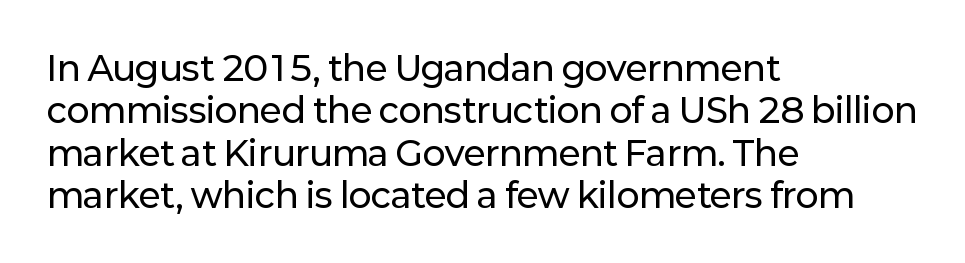
The image shows 34 px sans-serif type, upright; set left-aligned, normal line spacing (1.25x), normal letter spacing, not underlined; low stroke contrast and a medium x-height.
